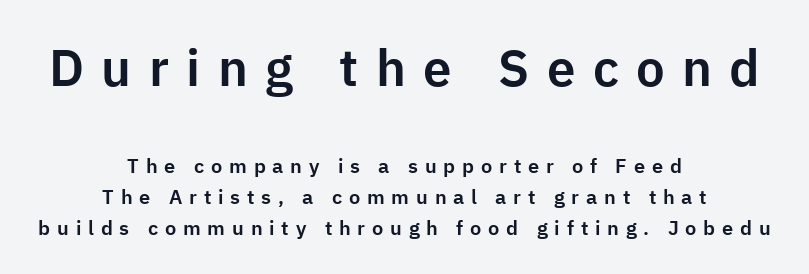
{"serif": "no", "italic": "no", "width": "normal", "stroke_contrast": "low", "x_height": "medium", "monospaced": "no", "underline": "no", "align": "center", "line_spacing": "normal", "line_spacing_ratio": 1.54, "letter_spacing": "wide", "letter_spacing_em": 0.34, "larger_block": "first", "size_ratio": 2.55, "glyph_px": 51}
